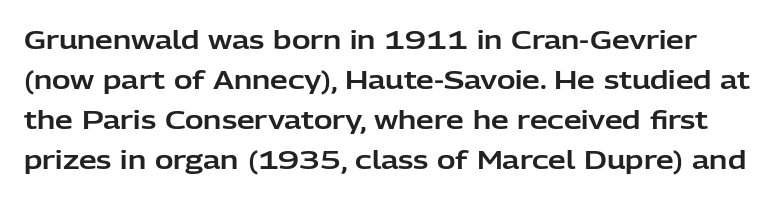
Q: Is the text italic (slanted)? A: No, it is upright.
Q: Is the text underlined? A: No.
Q: Is the spacing between letters normal or unusually wide? A: Normal.
Q: Is the spacing between lines tight, normal or loose? A: Normal.
